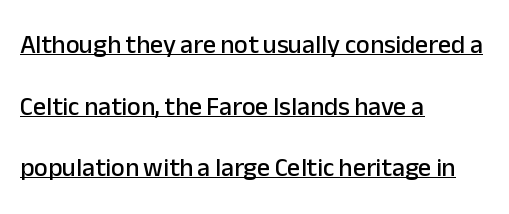
The image shows 26 px text type, upright; set left-aligned, loose line spacing (2.37x), normal letter spacing, underlined.
